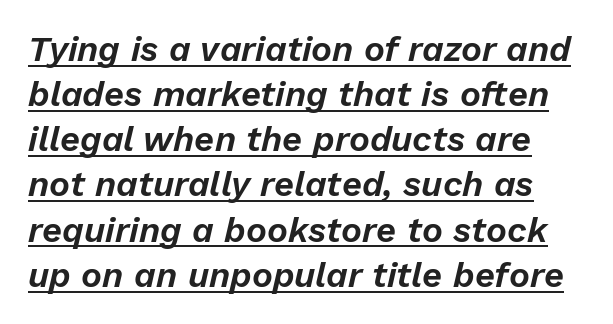
This is oblique type, the kind used for emphasis or titles. Standard letterfit; no display-style spreading of the glyphs. Spacing verdict: proportional, widths tailored to each character. A continuous stroke trails under the words, as in a hyperlink. The space between consecutive lines is moderate.
